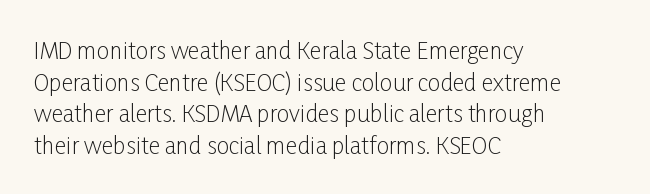
The strokes are not fattened; the text isn't bold. Beneath every word, the page is bare. Every row of glyphs begins at an identical x-position on the left. In terms of posture, this sample is upright.
